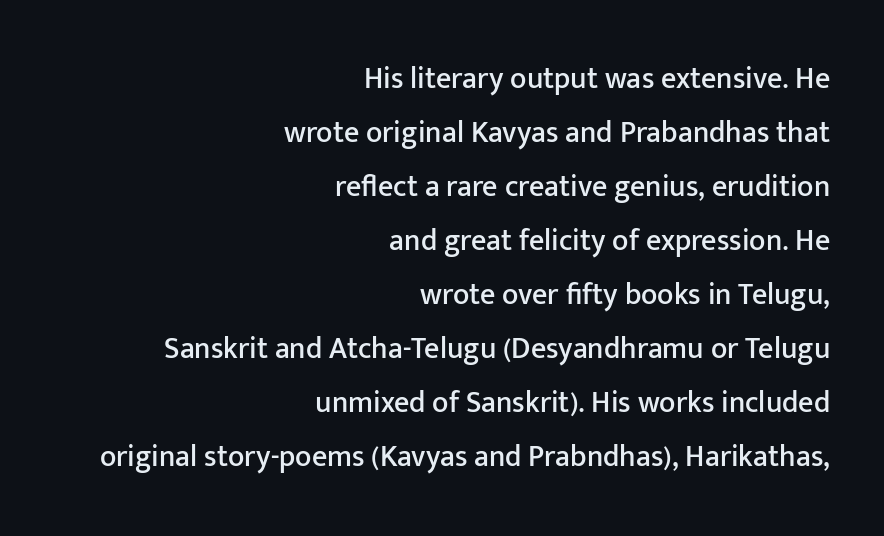
I'd call this a sans setting — the letters go barefoot. This sample has the flowing, uneven cadence of proportional lettering. Each line ends at the same right margin while the left side varies. Vertical strokes here are truly vertical. The glyphs are unaccompanied by any horizontal stroke below them. Look at the tracking — it's just the regular setting, nothing added.
